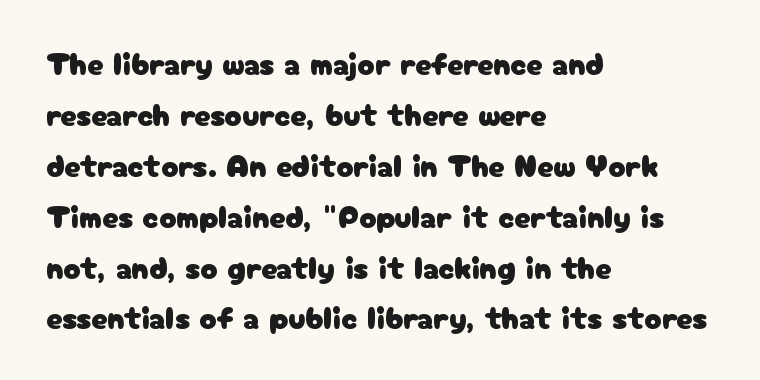
The image shows 32 px sans-serif type, upright; set left-aligned, normal line spacing (1.59x), normal letter spacing, not underlined; low stroke contrast and a medium x-height.
